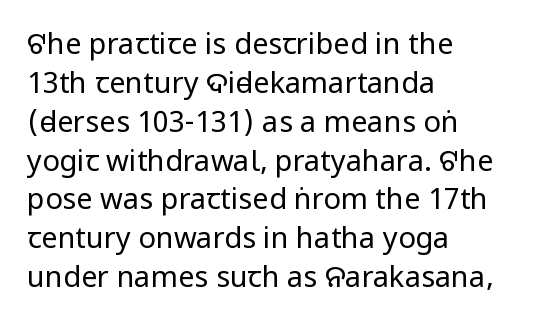
{"serif": "no", "italic": "no", "bold": "no", "weight": "regular", "width": "condensed", "stroke_contrast": "low", "x_height": "large", "monospaced": "no", "underline": "no", "align": "left", "line_spacing": "normal", "line_spacing_ratio": 1.34, "letter_spacing": "normal", "letter_spacing_em": 0.0, "glyph_px": 29}
